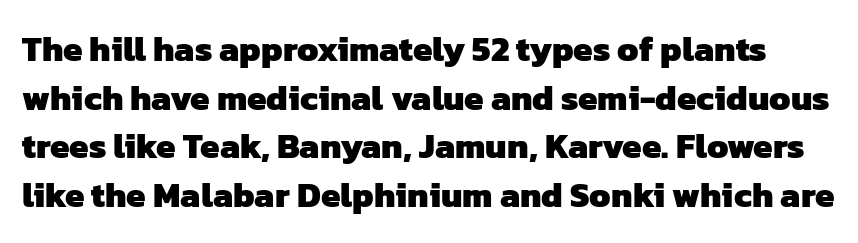
Plenty of ink on the page — the face is bold. Each word holds together tightly as a unit, with standard inter-letter gaps. Spacing verdict: proportional, widths tailored to each character. Is there much room between lines? A standard amount, neither cramped nor airy. The space directly below the letters is spotless.
